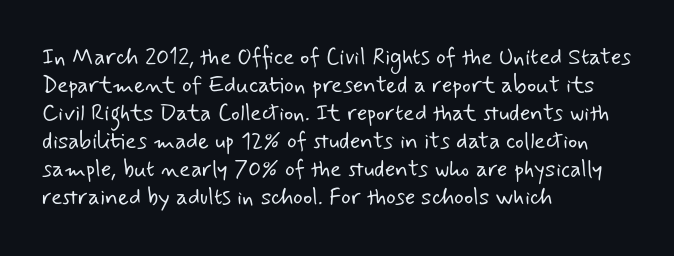
The image shows 23 px text type; set left-aligned, line spacing 1.22x, normal letter spacing, not underlined.
